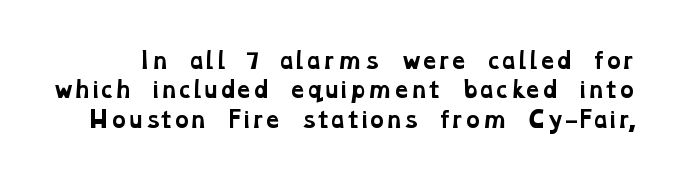
A bare baseline throughout the passage. A normal amount of white space separates one row of letters from the next. In terms of letterspacing, this is plain default setting. The letters are bold, with thick, heavy strokes.
